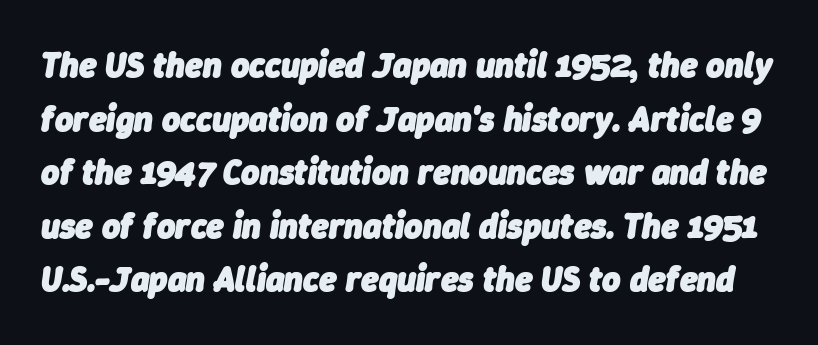
Q: Is the text bold? A: Yes.
Q: Is the text italic (slanted)? A: Yes, it leans right by about 9 degrees.
Q: Is the text underlined? A: No.
Q: Is the spacing between letters normal or unusually wide? A: Normal.
Q: Is the spacing between lines tight, normal or loose? A: Normal.
Q: Width (condensed, normal, or wide)? A: Normal.
Q: Stroke contrast? A: Low.
Q: x-height? A: Medium.
Q: Monospaced? A: No.
